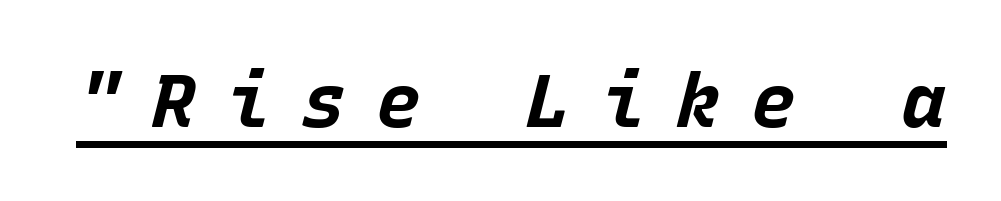
Q: Is the text bold? A: Yes.
Q: Is the text italic (slanted)? A: Yes, it leans right by about 15 degrees.
Q: Is the text underlined? A: Yes.
Q: Is the spacing between letters normal or unusually wide? A: Unusually wide.
Q: Width (condensed, normal, or wide)? A: Normal.
Q: Stroke contrast? A: Low.
Q: x-height? A: Large.
Q: Monospaced? A: Yes.
